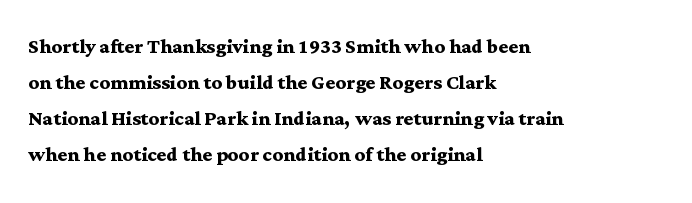
{"italic": "no", "bold": "yes", "underline": "no", "align": "left", "line_spacing": "normal", "line_spacing_ratio": 1.39, "letter_spacing": "normal", "letter_spacing_em": 0.0, "glyph_px": 26}
